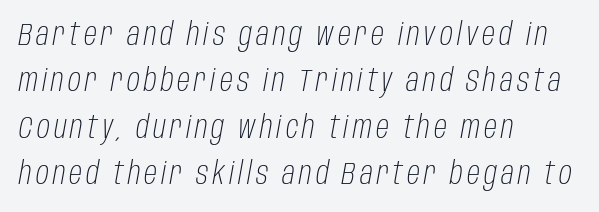
Q: Is the text bold? A: No.
Q: Is the text italic (slanted)? A: Yes, it leans right by about 10 degrees.
Q: Is the text underlined? A: No.
Q: How is the paragraph aligned? A: Left-aligned.
Q: Is the spacing between lines tight, normal or loose? A: Normal.
Q: Width (condensed, normal, or wide)? A: Condensed.
Q: Stroke contrast? A: Low.
Q: x-height? A: Large.
Q: Monospaced? A: No.
